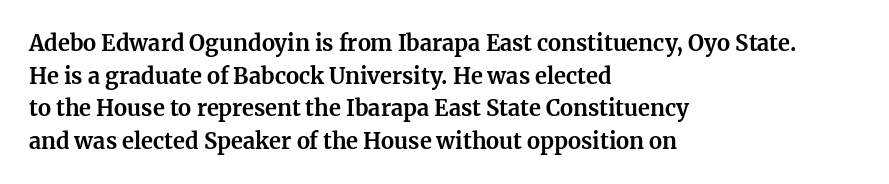
Q: Is the text bold? A: Yes.
Q: Is the text italic (slanted)? A: No, it is upright.
Q: Is the text underlined? A: No.
Q: How is the paragraph aligned? A: Left-aligned.
Q: Is the spacing between letters normal or unusually wide? A: Normal.
Q: Is the spacing between lines tight, normal or loose? A: Normal.
